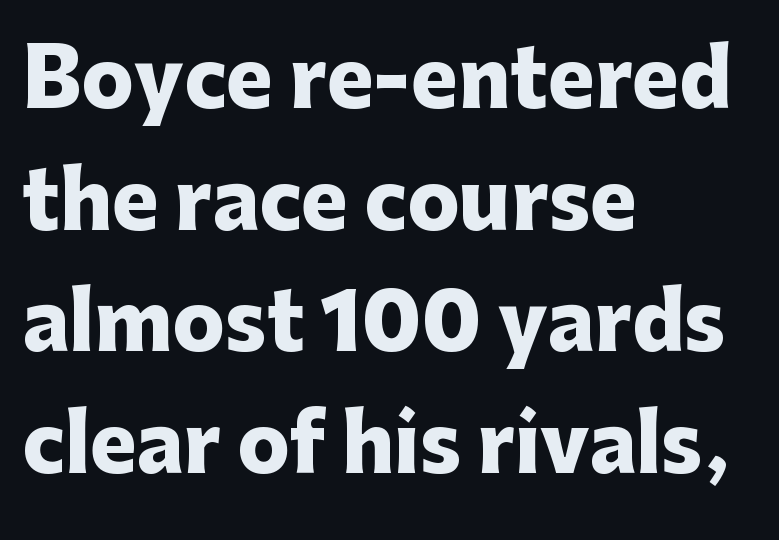
Q: Is the text bold? A: Yes.
Q: Is the text italic (slanted)? A: No, it is upright.
Q: Is the typeface a serif or a sans-serif typeface? A: Sans-serif.
Q: Is the text underlined? A: No.
Q: How is the paragraph aligned? A: Left-aligned.
Q: Is the spacing between letters normal or unusually wide? A: Normal.
Q: Is the spacing between lines tight, normal or loose? A: Normal.
Q: Width (condensed, normal, or wide)? A: Normal.
Q: Stroke contrast? A: Low.
Q: x-height? A: Medium.
Q: Monospaced? A: No.
